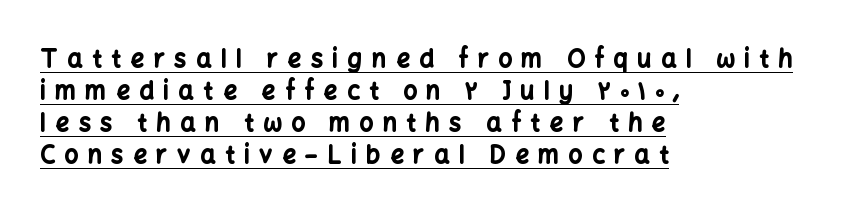
If you drew a line through each stem, it would be perfectly vertical. Baseline-to-baseline distance is the conventional proportion of letter height. The passage shown is emphatically bold. There is plenty of visible air inserted between adjacent glyphs. This sample carries an underscore along the baseline area.
